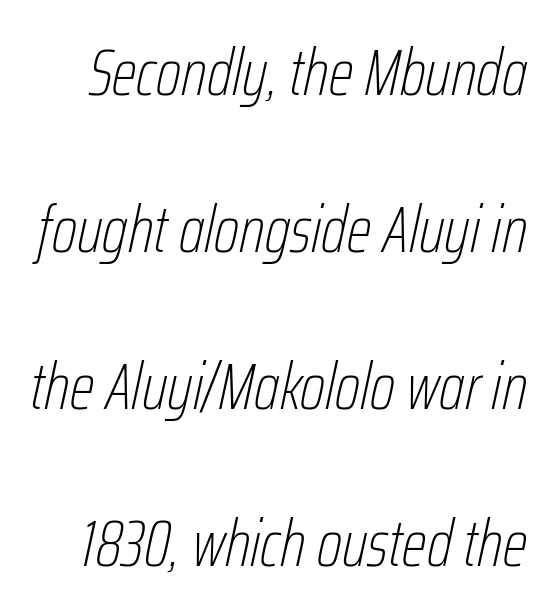
Any mark beneath the type? The region is blank. This sample uses plain, unmodified letter spacing. Is this a heavy cut? Hardly; it is regular or lighter. These lines stand farther apart than default settings would place them. Looks like regular typesetting: each glyph gets only the width it needs. It's the slanting kind of type.
